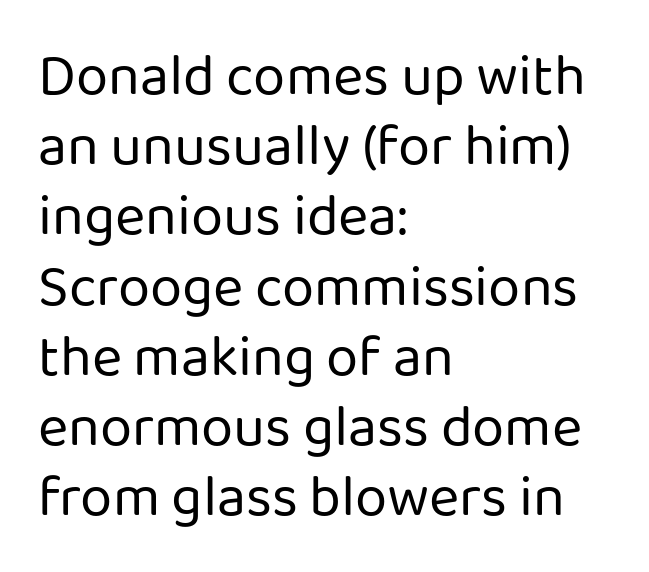
{"serif": "no", "italic": "no", "bold": "no", "weight": "regular", "width": "normal", "stroke_contrast": "low", "x_height": "medium", "monospaced": "no", "underline": "no", "align": "left", "line_spacing_ratio": 1.21, "letter_spacing": "normal", "letter_spacing_em": 0.0, "glyph_px": 58}
